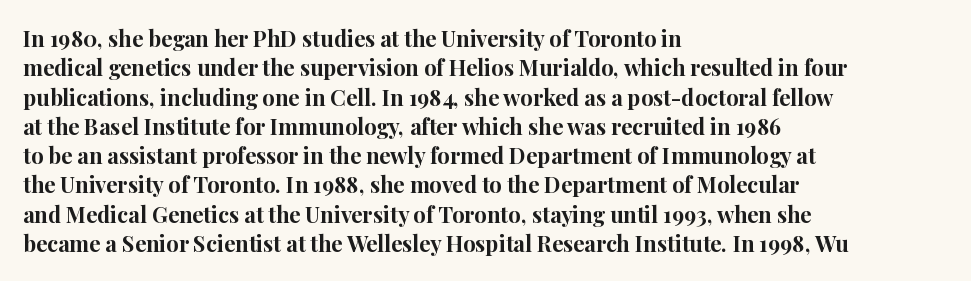
{"italic": "no", "bold": "yes", "underline": "no", "align": "left", "line_spacing": "normal", "line_spacing_ratio": 1.33, "letter_spacing": "normal", "letter_spacing_em": 0.0, "glyph_px": 22}
